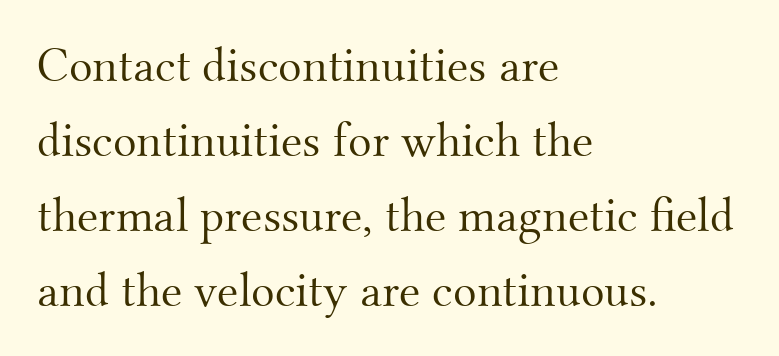
The image shows 49 px light serif type, upright; set left-aligned, normal line spacing (1.53x), normal letter spacing, not underlined; medium stroke contrast and a small x-height.
